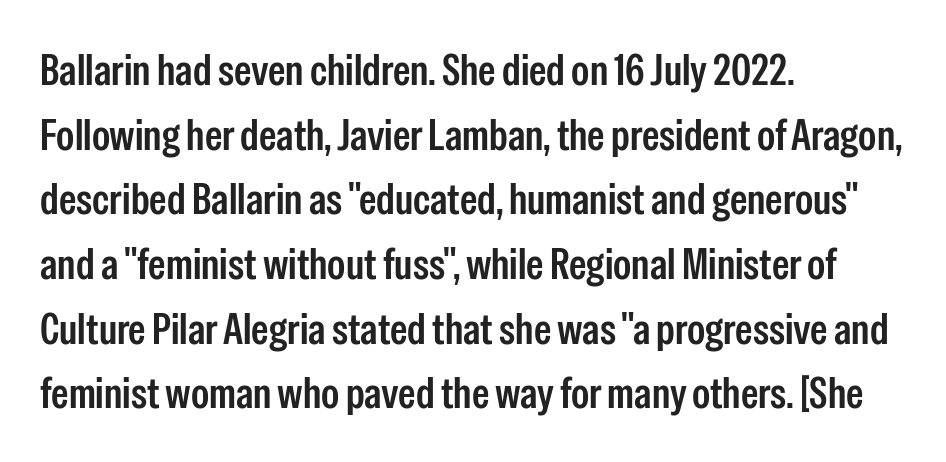
Students, note that the glyphs here touch the page at normal intervals. A typesetter would call this proportional, since set widths differ per character. The foot of each line stays bare and open. This rendering uses left alignment, leaving the right contour irregular.
